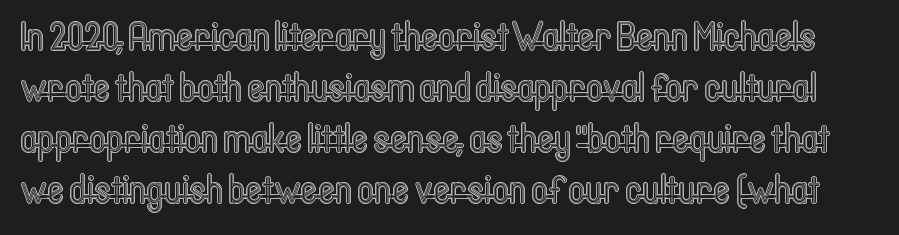
Underlining? Definitely not there. The horizontal fit of the characters is conventional and even. Quick note: not italic, upright. You could not count columns in this text — the font is proportionally spaced.
